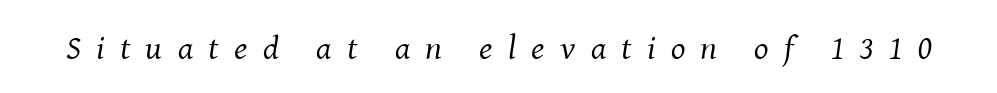
Are there feet on the stems? There are — it's a serif. The letters are slanted; this is an italic face. Glyph-to-glyph distance is far greater than everyday printed text. Each letter keeps its own natural width here, so spacing adapts to shape. Stroke mass is kept to a normal reading level or below.
